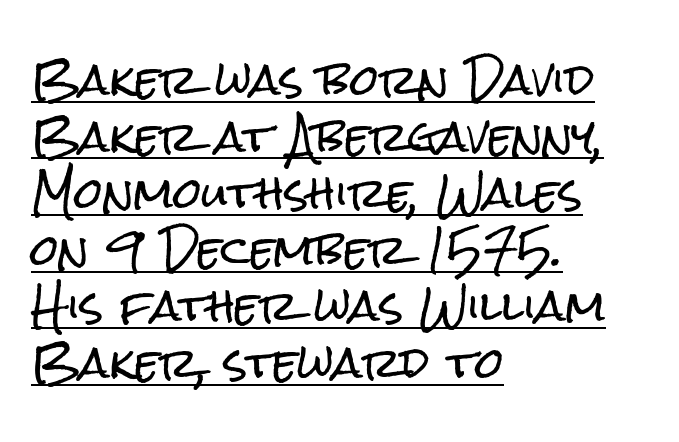
The image shows 41 px condensed sans-serif type, upright; set left-aligned, normal line spacing (1.38x), normal letter spacing, underlined; low stroke contrast and a medium x-height.
